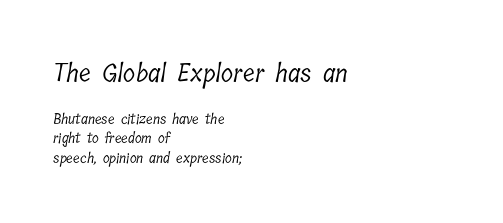
These glyphs show unthickened strokes, regular width or finer. Casual observation: everything's shoved over to the left. Whoever set this made the first block the dominant, larger element. Has an underline been added? It has not. Look at the tracking — it's just the regular setting, nothing added. Is there much room between lines? A standard amount, neither cramped nor airy.
